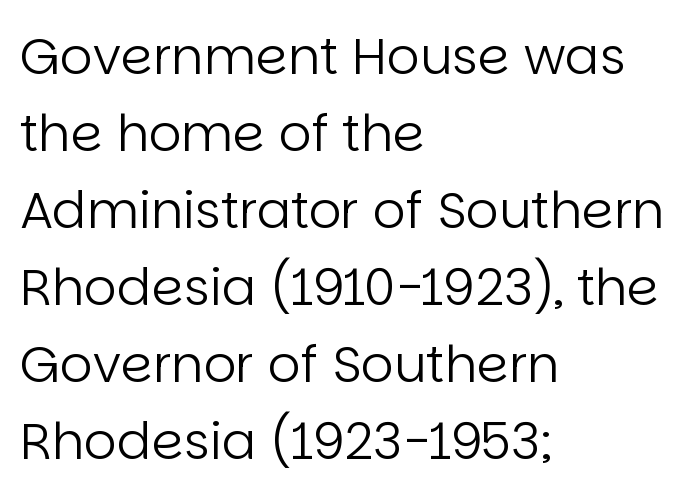
The image shows 51 px regular-weight sans-serif type, upright; set left-aligned, normal line spacing (1.51x), normal letter spacing, not underlined; low stroke contrast and a large x-height.
